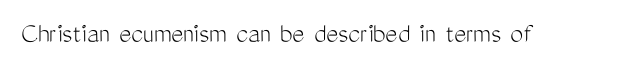
The image shows 29 px light, condensed sans-serif type, upright; set normal letter spacing, not underlined; medium stroke contrast and a medium x-height.
